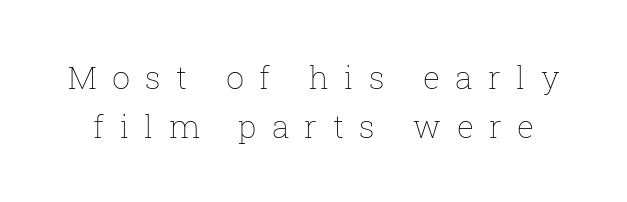
Anything drawn beneath the words? Only blank space. Glyph-to-glyph distance is far greater than everyday printed text. This is not heavy type; no bold has been used. Character widths vary here, with narrow letters taking less room than wide ones. Rendered with straight, roman letterforms. Vertical spacing — default.
